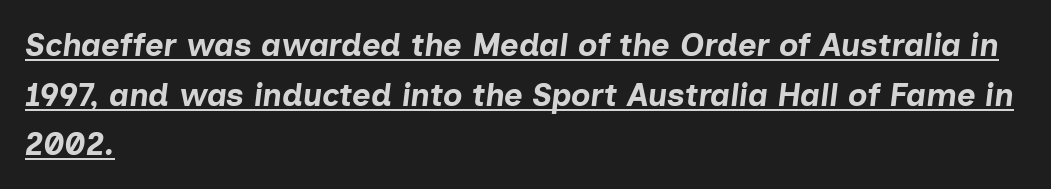
Q: Is the text bold? A: Yes.
Q: Is the text italic (slanted)? A: Yes, it leans right by about 7 degrees.
Q: Is the text underlined? A: Yes.
Q: How is the paragraph aligned? A: Left-aligned.
Q: Is the spacing between letters normal or unusually wide? A: Normal.
Q: Is the spacing between lines tight, normal or loose? A: Normal.
Q: Width (condensed, normal, or wide)? A: Normal.
Q: Stroke contrast? A: Low.
Q: x-height? A: Medium.
Q: Monospaced? A: No.
